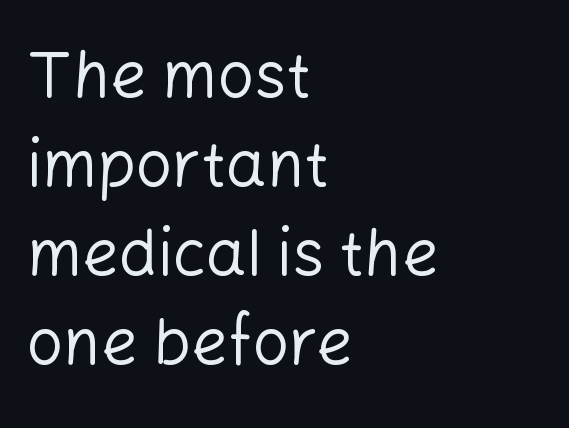
{"serif": "no", "italic": "no", "bold": "no", "weight": "regular", "width": "normal", "stroke_contrast": "low", "x_height": "medium", "monospaced": "no", "underline": "no", "align": "left", "line_spacing": "normal", "line_spacing_ratio": 1.39, "letter_spacing": "normal", "letter_spacing_em": 0.0, "glyph_px": 64}
